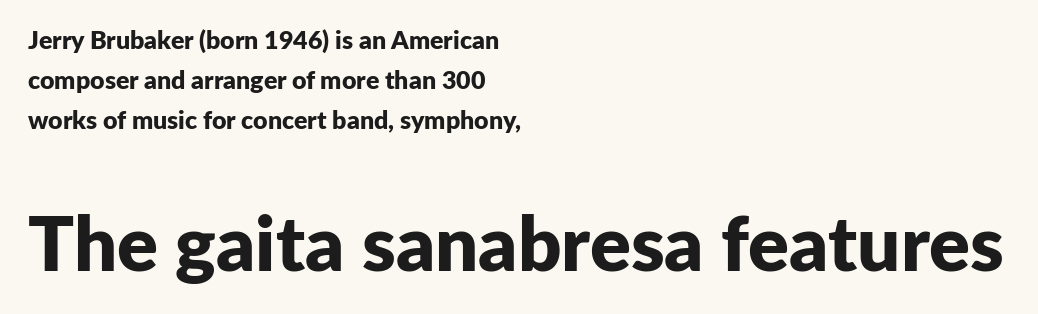
The image shows 76 px bold sans-serif type, upright; set left-aligned, normal line spacing (1.6x), normal letter spacing, not underlined; the second (bottom) block is 3.04x larger; low stroke contrast and a medium x-height.
